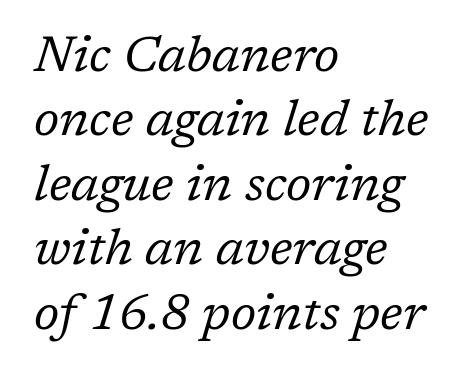
{"serif": "yes", "italic": "yes", "lean": "right", "slant_degrees": 17, "bold": "no", "weight": "regular", "width": "normal", "stroke_contrast": "low", "x_height": "medium", "monospaced": "no", "underline": "no", "align": "left", "line_spacing": "normal", "line_spacing_ratio": 1.29, "letter_spacing": "normal", "letter_spacing_em": 0.0, "glyph_px": 50}
